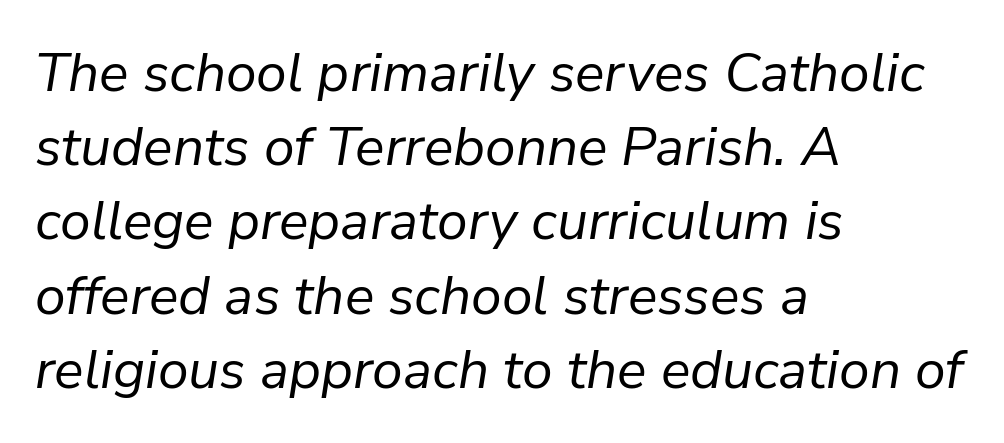
{"italic": "yes", "lean": "right", "slant_degrees": 9, "bold": "no", "weight": "regular", "width": "normal", "stroke_contrast": "low", "x_height": "medium", "monospaced": "no", "underline": "no", "align": "left", "line_spacing": "normal", "line_spacing_ratio": 1.35, "letter_spacing": "normal", "letter_spacing_em": 0.0, "glyph_px": 55}
